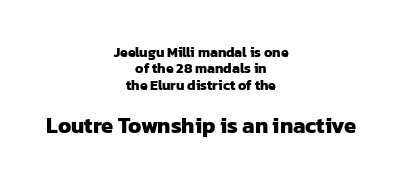
Q: Is the text bold? A: Yes.
Q: Is the text underlined? A: No.
Q: How is the paragraph aligned? A: Centered.
Q: Is the spacing between letters normal or unusually wide? A: Normal.
Q: Which block of text is set in a larger size, the first (top) or the second (bottom)? A: The second (bottom) one.
